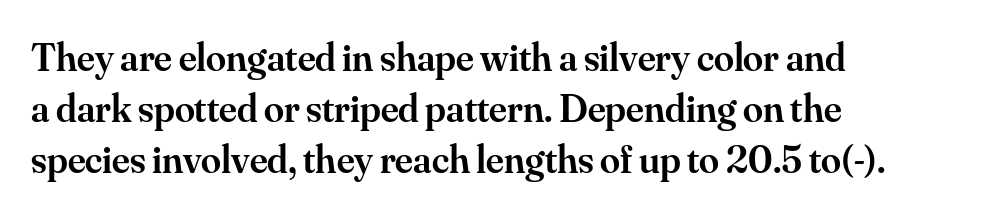
Q: Is the text bold? A: Semi-bold.
Q: Is the text italic (slanted)? A: No, it is upright.
Q: Is the typeface a serif or a sans-serif typeface? A: Serif.
Q: Is the text underlined? A: No.
Q: How is the paragraph aligned? A: Left-aligned.
Q: Is the spacing between letters normal or unusually wide? A: Normal.
Q: Is the spacing between lines tight, normal or loose? A: Normal.
Q: Width (condensed, normal, or wide)? A: Normal.
Q: Stroke contrast? A: Medium.
Q: x-height? A: Small.
Q: Monospaced? A: No.
